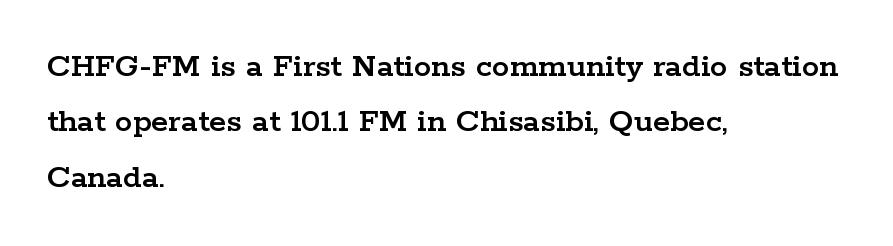
The image shows 35 px wide serif type, upright; set left-aligned, normal line spacing (1.58x), normal letter spacing, not underlined; low stroke contrast and a medium x-height.
